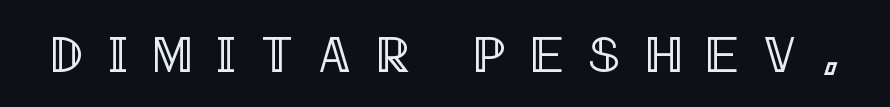
The image shows 51 px condensed type, upright; set unusually wide letter spacing (+0.49 em), not underlined; a large x-height.
